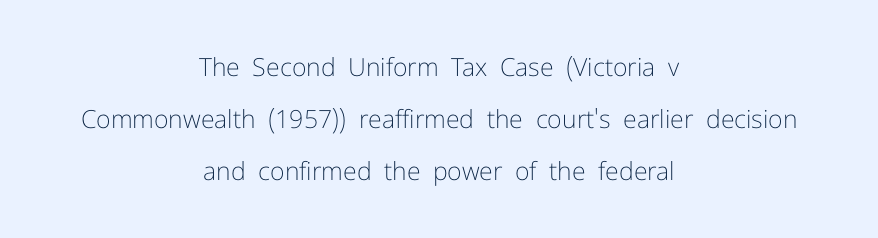
The image shows 25 px text type, upright; set centered, loose line spacing (2.08x), normal letter spacing, not underlined.
